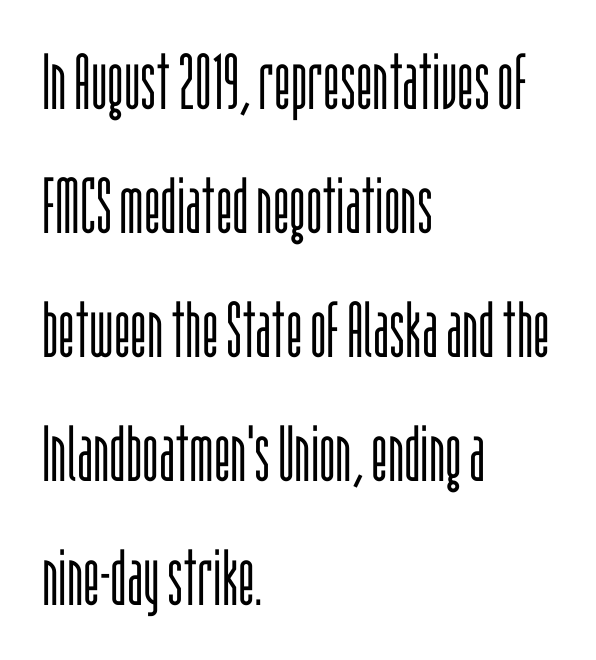
Q: Is the text bold? A: No.
Q: Is the text italic (slanted)? A: No, it is upright.
Q: Is the typeface a serif or a sans-serif typeface? A: Sans-serif.
Q: Is the text underlined? A: No.
Q: How is the paragraph aligned? A: Left-aligned.
Q: Is the spacing between letters normal or unusually wide? A: Normal.
Q: Is the spacing between lines tight, normal or loose? A: Normal.
Q: Width (condensed, normal, or wide)? A: Condensed.
Q: Stroke contrast? A: Low.
Q: x-height? A: Large.
Q: Monospaced? A: No.
